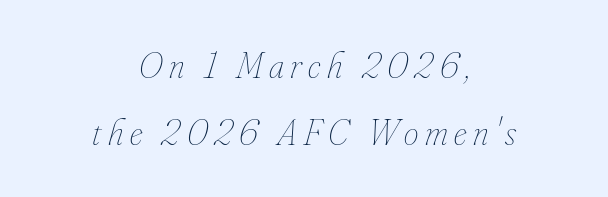
{"italic": "yes", "lean": "right", "slant_degrees": 16, "bold": "no", "weight": "thin", "width": "condensed", "stroke_contrast": "low", "x_height": "small", "monospaced": "no", "underline": "no", "align": "center", "line_spacing_ratio": 1.82, "glyph_px": 37}
